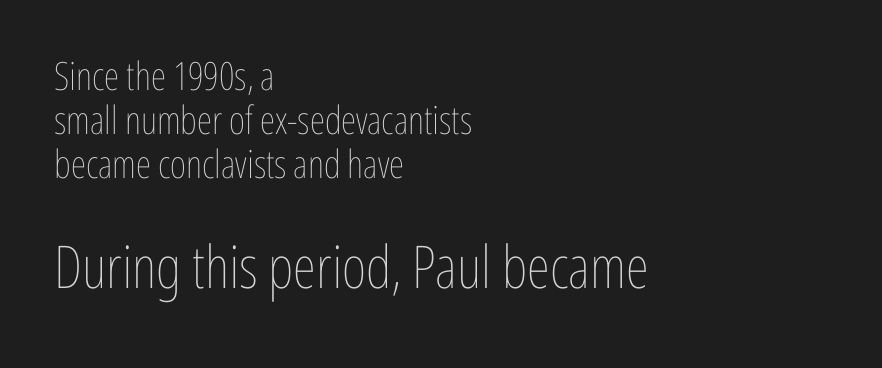
The image shows 59 px thin, condensed type, upright; set left-aligned, tight line spacing (1.13x), normal letter spacing, not underlined; the second (bottom) block is 1.51x larger; low stroke contrast and a medium x-height.
